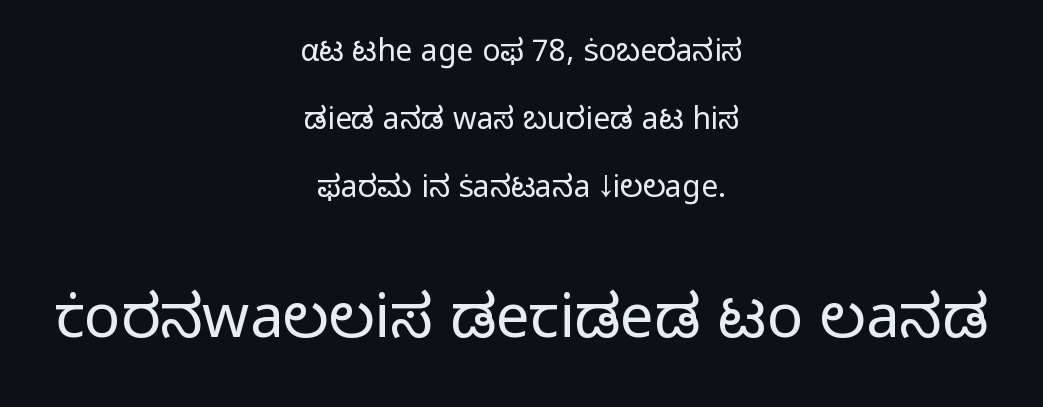
Spacing verdict: proportional, widths tailored to each character. These lines were composed using upright roman letters. Each word holds together tightly as a unit, with standard inter-letter gaps. The following chunk of copy outweighs the initial chunk in type size. The glyphs are unaccompanied by any horizontal stroke below them. The text block is weighted toward neither margin, spreading evenly from the middle.
